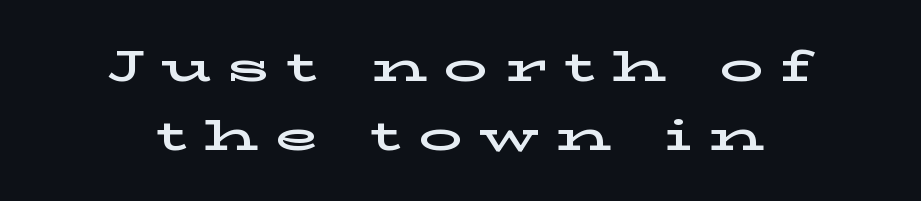
Q: Is the text italic (slanted)? A: No, it is upright.
Q: Is the typeface a serif or a sans-serif typeface? A: Serif.
Q: Is the text underlined? A: No.
Q: How is the paragraph aligned? A: Centered.
Q: Is the spacing between letters normal or unusually wide? A: Unusually wide.
Q: Is the spacing between lines tight, normal or loose? A: Normal.
Q: Width (condensed, normal, or wide)? A: Wide.
Q: Stroke contrast? A: Low.
Q: x-height? A: Medium.
Q: Monospaced? A: No.
